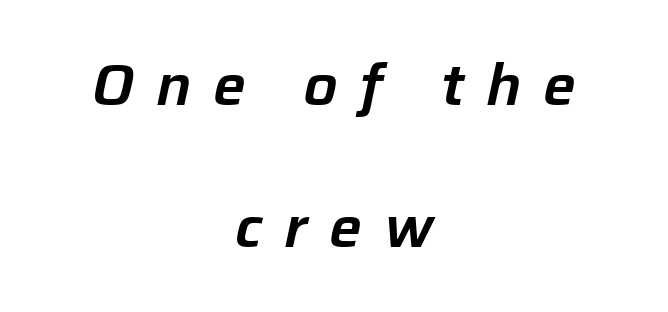
Q: Is the text italic (slanted)? A: Yes, it leans right by about 12 degrees.
Q: Is the text underlined? A: No.
Q: How is the paragraph aligned? A: Centered.
Q: Is the spacing between letters normal or unusually wide? A: Unusually wide.
Q: Is the spacing between lines tight, normal or loose? A: Loose.
Q: Width (condensed, normal, or wide)? A: Normal.
Q: Stroke contrast? A: Low.
Q: x-height? A: Medium.
Q: Monospaced? A: No.
